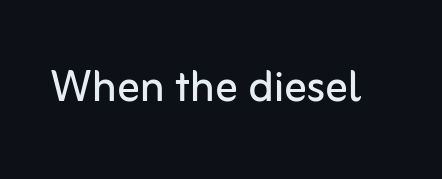
Check where the strokes stop: nothing finishes them off — pure sans. The rendering keeps characters at their native spacing. Lines of text with bare space underneath. No extra ink here — the face is not bold. You could not count columns in this text — the font is proportionally spaced. The axis of the letterforms is exactly vertical.
